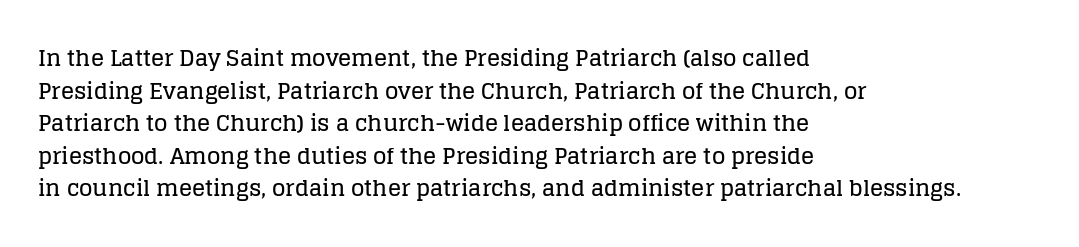
{"italic": "no", "underline": "no", "align": "left", "line_spacing": "normal", "line_spacing_ratio": 1.48, "letter_spacing": "normal", "letter_spacing_em": 0.0, "glyph_px": 22}
